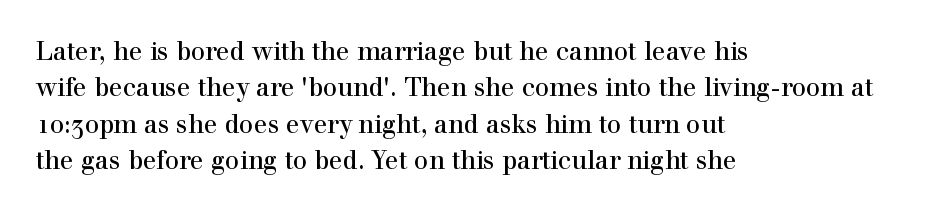
The image shows 25 px text type, upright; set left-aligned, normal line spacing (1.46x), normal letter spacing, not underlined.
